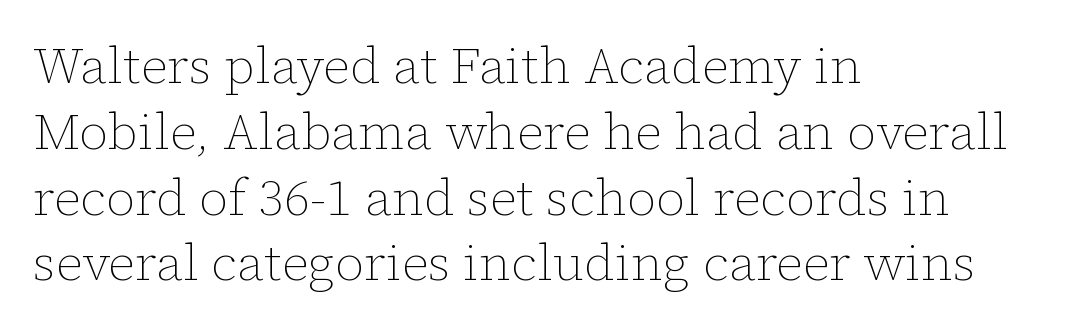
The image shows 51 px thin type, upright; set left-aligned, normal line spacing (1.29x), normal letter spacing, not underlined; low stroke contrast and a medium x-height.
